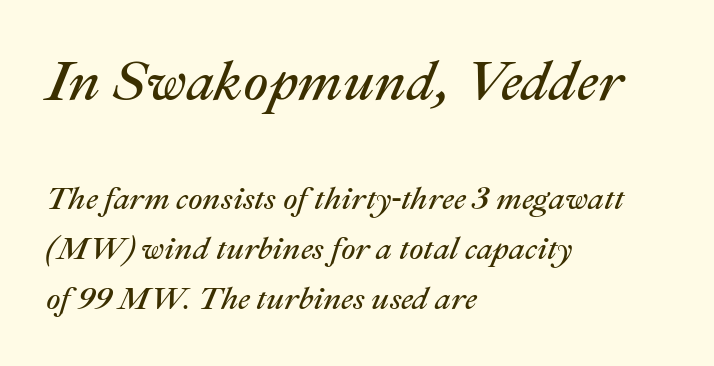
{"italic": "yes", "lean": "right", "slant_degrees": 22, "bold": "no", "weight": "regular", "width": "normal", "stroke_contrast": "medium", "x_height": "medium", "monospaced": "no", "underline": "no", "align": "left", "line_spacing": "normal", "line_spacing_ratio": 1.56, "letter_spacing": "normal", "letter_spacing_em": 0.0, "larger_block": "first", "size_ratio": 1.75, "glyph_px": 56}
